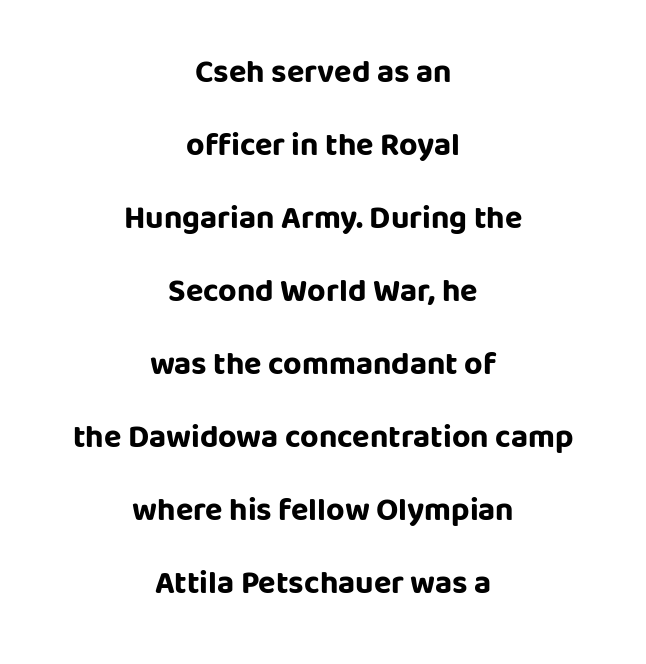
{"serif": "no", "italic": "no", "bold": "yes", "weight": "bold", "width": "normal", "stroke_contrast": "low", "x_height": "large", "monospaced": "no", "underline": "no", "align": "center", "line_spacing": "loose", "line_spacing_ratio": 2.28, "letter_spacing": "normal", "letter_spacing_em": 0.0, "glyph_px": 32}
